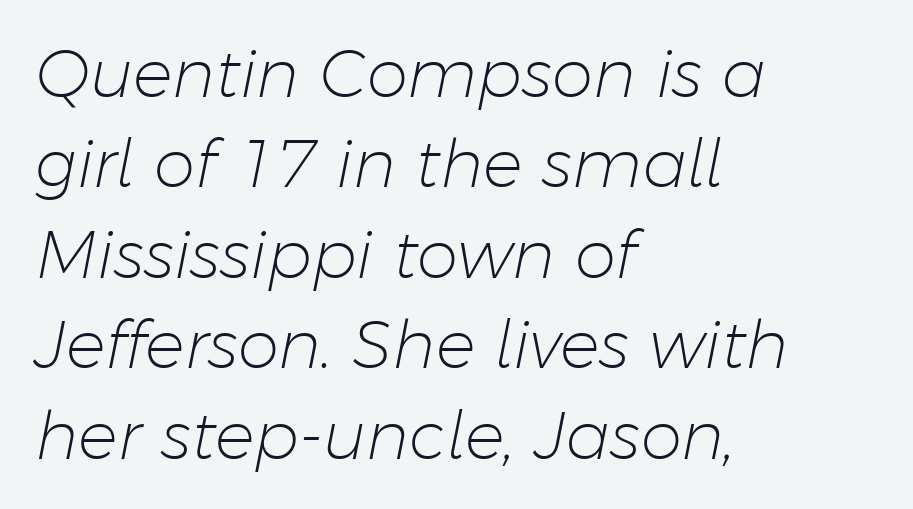
Q: Is the text bold? A: No.
Q: Is the text italic (slanted)? A: Yes, it leans right by about 11 degrees.
Q: Is the text underlined? A: No.
Q: How is the paragraph aligned? A: Left-aligned.
Q: Is the spacing between letters normal or unusually wide? A: Normal.
Q: Is the spacing between lines tight, normal or loose? A: Normal.
Q: Width (condensed, normal, or wide)? A: Normal.
Q: Stroke contrast? A: Low.
Q: x-height? A: Medium.
Q: Monospaced? A: No.
